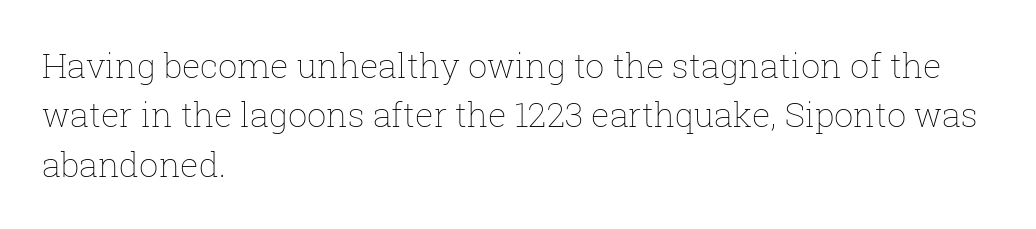
Q: Is the text bold? A: No.
Q: Is the text italic (slanted)? A: No, it is upright.
Q: Is the text underlined? A: No.
Q: How is the paragraph aligned? A: Left-aligned.
Q: Is the spacing between letters normal or unusually wide? A: Normal.
Q: Is the spacing between lines tight, normal or loose? A: Normal.
Q: Width (condensed, normal, or wide)? A: Normal.
Q: Stroke contrast? A: Low.
Q: x-height? A: Medium.
Q: Monospaced? A: No.
